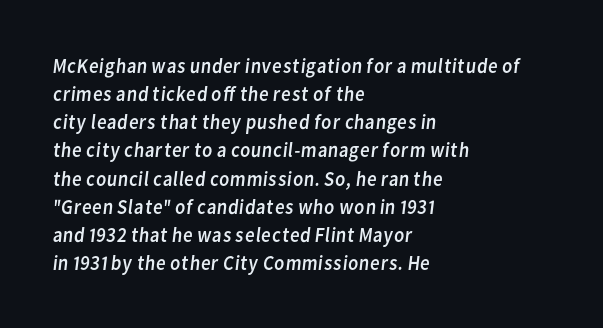
Q: Is the text bold? A: No.
Q: Is the text underlined? A: No.
Q: How is the paragraph aligned? A: Left-aligned.
Q: Is the spacing between letters normal or unusually wide? A: Normal.
Q: Is the spacing between lines tight, normal or loose? A: Normal.
